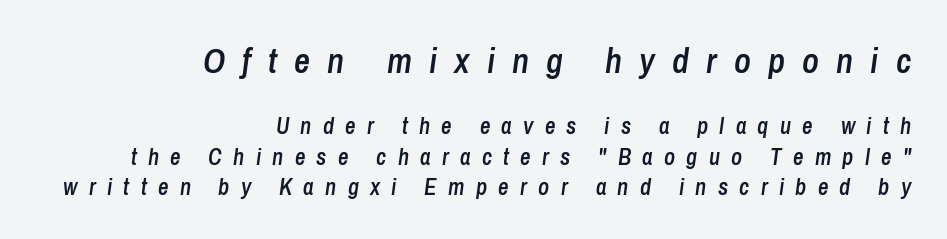
The image shows 35 px semibold, condensed type, italic (leaning right); set right-aligned, normal line spacing (1.32x), unusually wide letter spacing (+0.49 em), not underlined; the first (top) block is 1.52x larger; low stroke contrast and a medium x-height.
